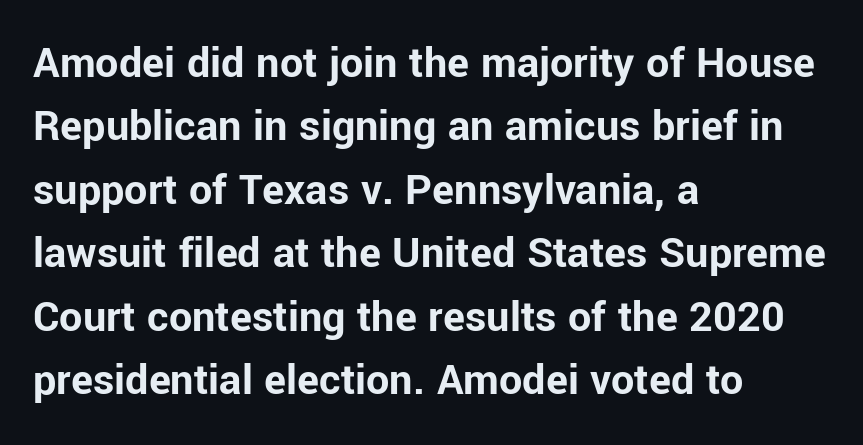
Q: Is the text bold? A: Yes.
Q: Is the text italic (slanted)? A: No, it is upright.
Q: Is the typeface a serif or a sans-serif typeface? A: Sans-serif.
Q: Is the text underlined? A: No.
Q: How is the paragraph aligned? A: Left-aligned.
Q: Is the spacing between letters normal or unusually wide? A: Normal.
Q: Is the spacing between lines tight, normal or loose? A: Normal.
Q: Width (condensed, normal, or wide)? A: Normal.
Q: Stroke contrast? A: Low.
Q: x-height? A: Medium.
Q: Monospaced? A: No.
